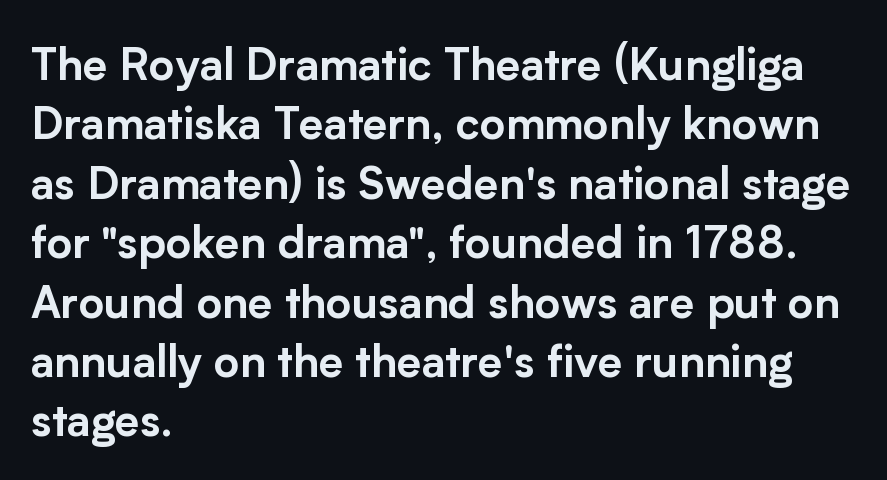
Default kerning and tracking; the words read as compact shapes. The characters display no serif detailing; their extremities are plain. Letters rest on an invisible, unmarked baseline. Line spacing here is normal.
